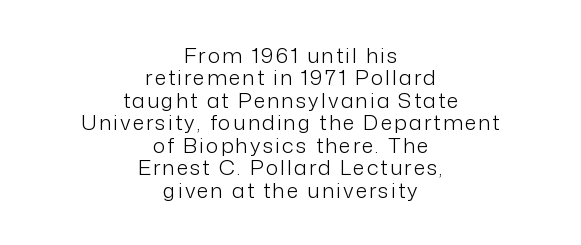
Q: Is the text bold? A: No.
Q: Is the text italic (slanted)? A: No, it is upright.
Q: Is the text underlined? A: No.
Q: How is the paragraph aligned? A: Centered.
Q: Is the spacing between lines tight, normal or loose? A: Tight.
